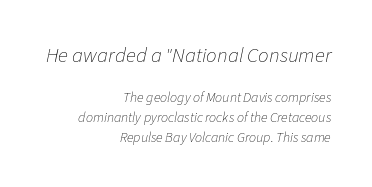
Horizontal bands of white between lines are of average thickness. The specimen omits any rule beneath the text block's lines. Characters follow at the spacing the type designer built in. The emphasis by scale lands on block number one, above. The typesetting does not lean heavy: it is not bold. The rendering anchors every line to the right-hand side.
